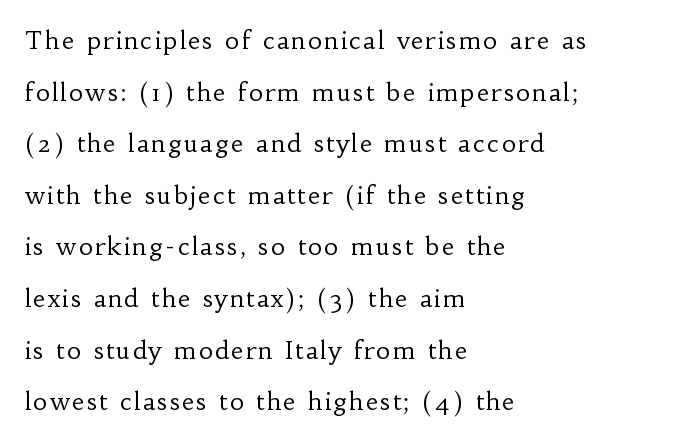
Q: Is the text bold? A: No.
Q: Is the text italic (slanted)? A: No, it is upright.
Q: Is the text underlined? A: No.
Q: How is the paragraph aligned? A: Left-aligned.
Q: Is the spacing between lines tight, normal or loose? A: Loose.
